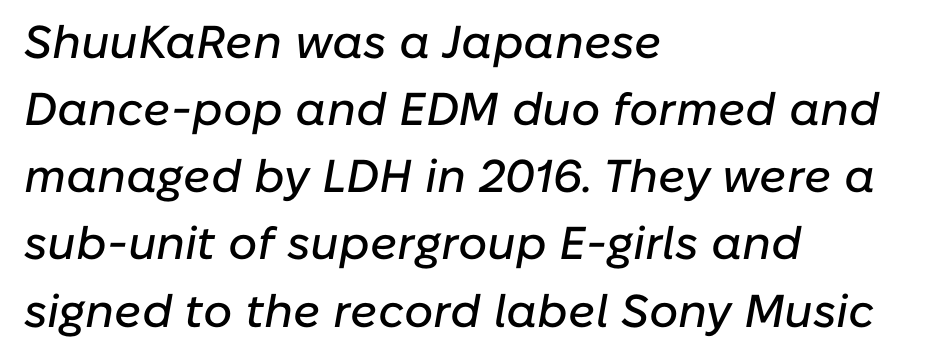
{"italic": "yes", "lean": "right", "slant_degrees": 10, "width": "normal", "stroke_contrast": "low", "x_height": "medium", "monospaced": "no", "underline": "no", "align": "left", "line_spacing": "normal", "line_spacing_ratio": 1.46, "letter_spacing": "normal", "letter_spacing_em": 0.0, "glyph_px": 46}
